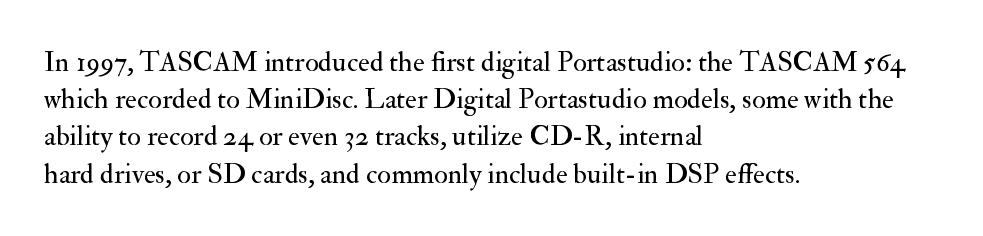
{"serif": "yes", "italic": "no", "bold": "no", "weight": "regular", "width": "normal", "stroke_contrast": "medium", "x_height": "small", "monospaced": "no", "underline": "no", "align": "left", "line_spacing": "normal", "line_spacing_ratio": 1.33, "letter_spacing": "normal", "letter_spacing_em": 0.0, "glyph_px": 28}
